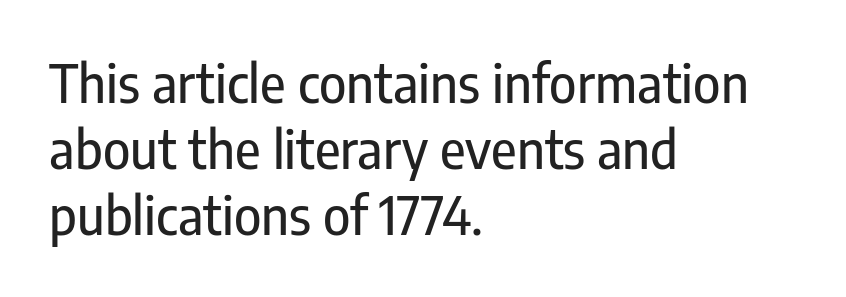
{"serif": "no", "italic": "no", "width": "condensed", "stroke_contrast": "low", "x_height": "medium", "monospaced": "no", "underline": "no", "align": "left", "line_spacing": "normal", "line_spacing_ratio": 1.27, "letter_spacing": "normal", "letter_spacing_em": 0.0, "glyph_px": 52}
